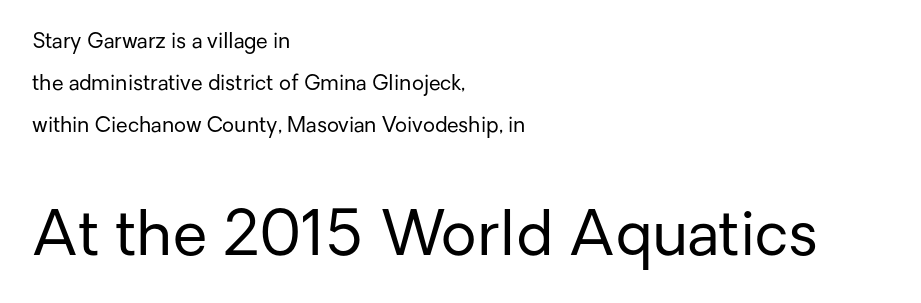
Q: Is the text bold? A: No.
Q: Is the text italic (slanted)? A: No, it is upright.
Q: Is the typeface a serif or a sans-serif typeface? A: Sans-serif.
Q: Is the text underlined? A: No.
Q: How is the paragraph aligned? A: Left-aligned.
Q: Is the spacing between letters normal or unusually wide? A: Normal.
Q: Is the spacing between lines tight, normal or loose? A: Loose.
Q: Which block of text is set in a larger size, the first (top) or the second (bottom)? A: The second (bottom) one.
Q: Width (condensed, normal, or wide)? A: Normal.
Q: Stroke contrast? A: Low.
Q: x-height? A: Medium.
Q: Monospaced? A: No.
